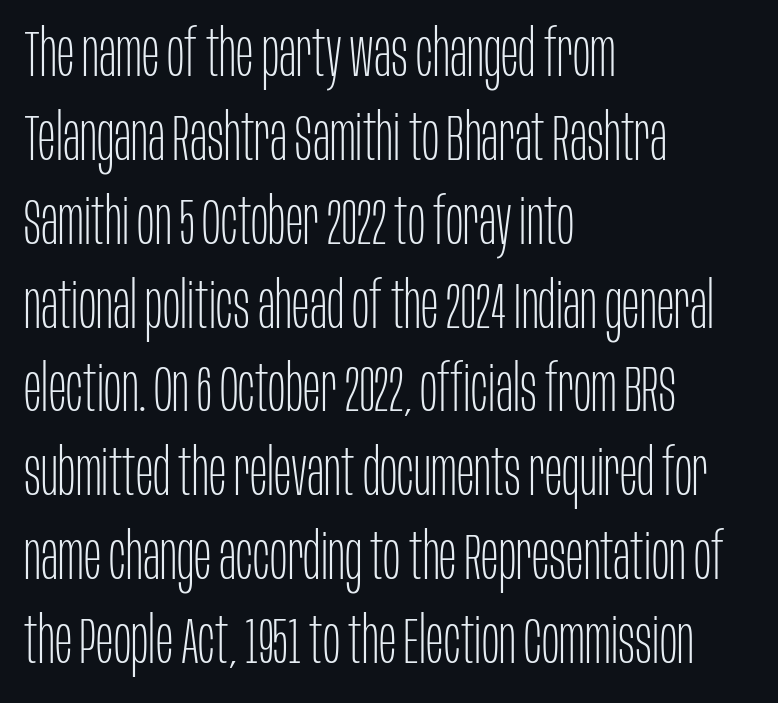
The image shows 65 px thin, condensed sans-serif type, upright; set left-aligned, normal line spacing (1.29x), normal letter spacing, not underlined; low stroke contrast and a large x-height.
